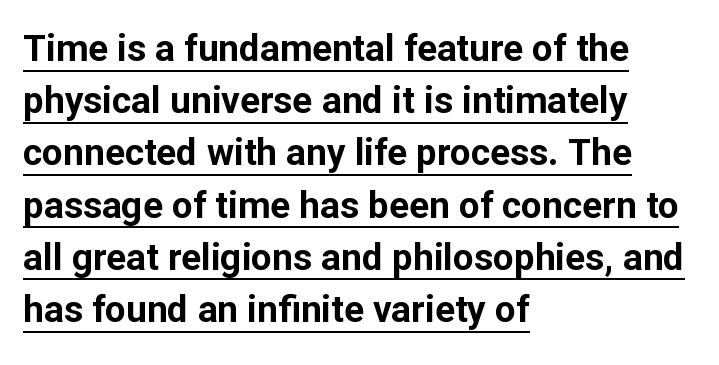
Unlike italic type, these characters show no tilt at all. Vertically, the passage feels balanced, rows spaced as you'd expect. Spacing verdict: proportional, widths tailored to each character. This sample carries an underscore along the baseline area. Look at the stroke-to-counter ratio: heavy, a bold. Classification — sans serif.
